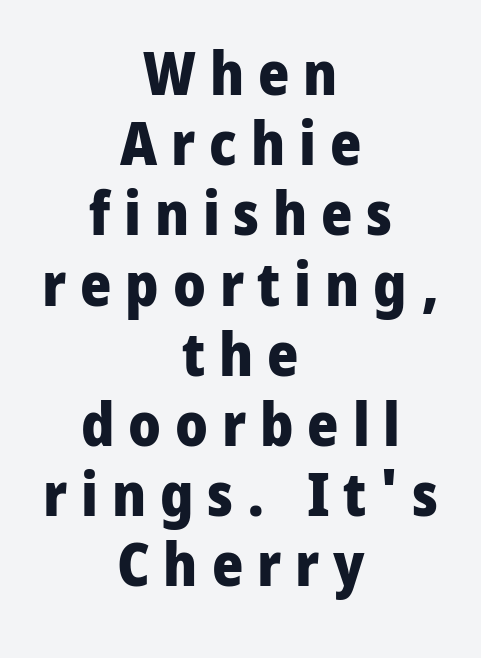
The passage shown is typed in a proportional face where columns would drift. The face used here is rendered with a markedly widened letterfit. The words here are not underlined. The face used here has the dense, thick strokes of a bold. Style check: upright. The typesetter chose a symmetrical, centered arrangement here.
